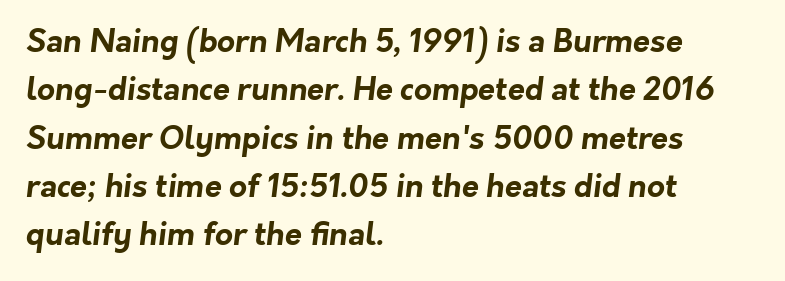
Q: Is the text bold? A: Yes.
Q: Is the typeface a serif or a sans-serif typeface? A: Sans-serif.
Q: Is the text underlined? A: No.
Q: How is the paragraph aligned? A: Left-aligned.
Q: Is the spacing between letters normal or unusually wide? A: Normal.
Q: Is the spacing between lines tight, normal or loose? A: Normal.
Q: Width (condensed, normal, or wide)? A: Normal.
Q: Stroke contrast? A: Low.
Q: x-height? A: Medium.
Q: Monospaced? A: No.
